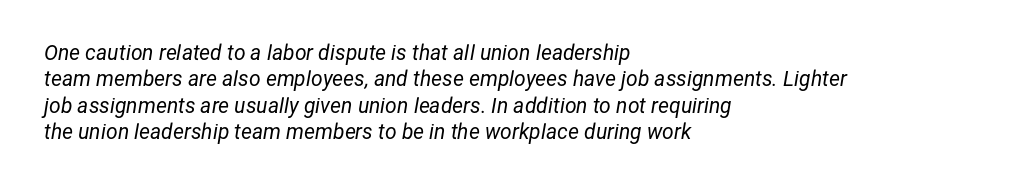
If you drew a ruler down the left edge, every line would touch it. Underlining? Definitely not there. The space between consecutive lines is moderate. The font's italic variant was chosen for this text.
